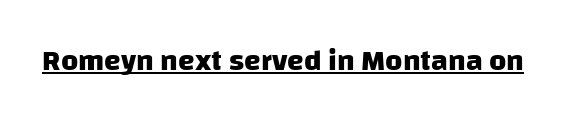
Q: Is the text bold? A: Yes.
Q: Is the typeface a serif or a sans-serif typeface? A: Sans-serif.
Q: Is the text underlined? A: Yes.
Q: Is the spacing between letters normal or unusually wide? A: Normal.
Q: Width (condensed, normal, or wide)? A: Normal.
Q: Stroke contrast? A: Low.
Q: x-height? A: Large.
Q: Monospaced? A: No.
